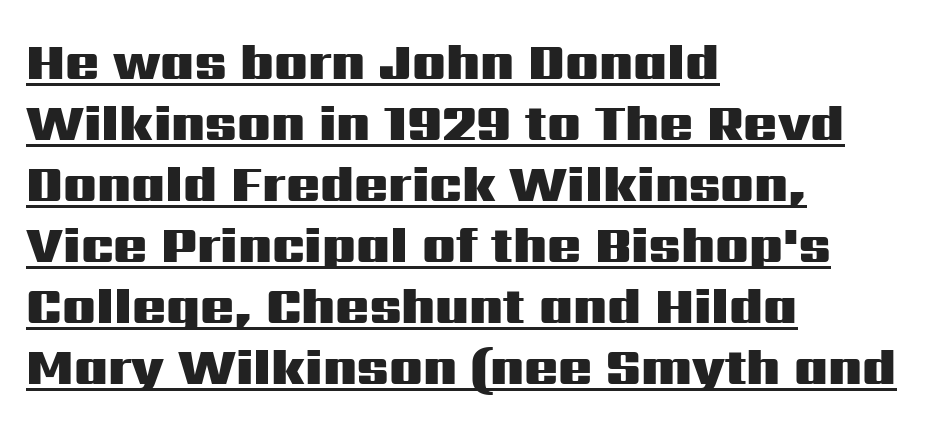
Q: Is the text bold? A: Yes.
Q: Is the text italic (slanted)? A: No, it is upright.
Q: Is the typeface a serif or a sans-serif typeface? A: Sans-serif.
Q: Is the text underlined? A: Yes.
Q: How is the paragraph aligned? A: Left-aligned.
Q: Is the spacing between letters normal or unusually wide? A: Normal.
Q: Width (condensed, normal, or wide)? A: Wide.
Q: Stroke contrast? A: Medium.
Q: x-height? A: Medium.
Q: Monospaced? A: No.
